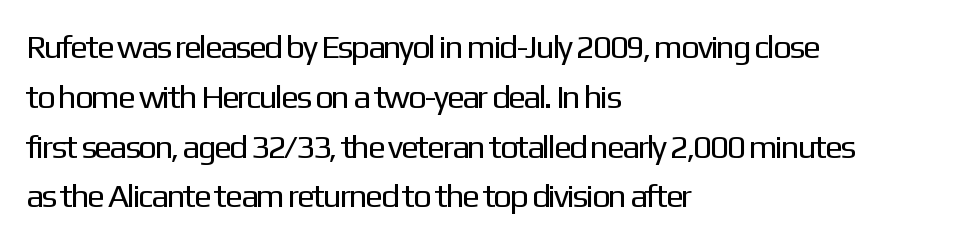
Q: Is the text bold? A: No.
Q: Is the text italic (slanted)? A: No, it is upright.
Q: Is the typeface a serif or a sans-serif typeface? A: Sans-serif.
Q: Is the text underlined? A: No.
Q: How is the paragraph aligned? A: Left-aligned.
Q: Is the spacing between letters normal or unusually wide? A: Normal.
Q: Is the spacing between lines tight, normal or loose? A: Normal.
Q: Width (condensed, normal, or wide)? A: Normal.
Q: Stroke contrast? A: Low.
Q: x-height? A: Medium.
Q: Monospaced? A: No.
